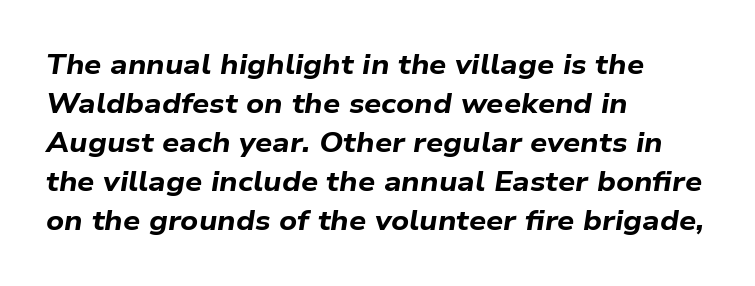
The image shows 27 px bold type, italic (leaning right); set left-aligned, normal line spacing (1.44x), normal letter spacing, not underlined.
